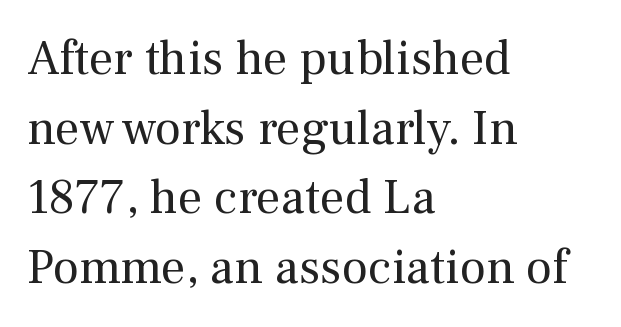
The image shows 49 px regular-weight serif type, upright; set left-aligned, normal line spacing (1.42x), normal letter spacing, not underlined; medium stroke contrast and a medium x-height.
